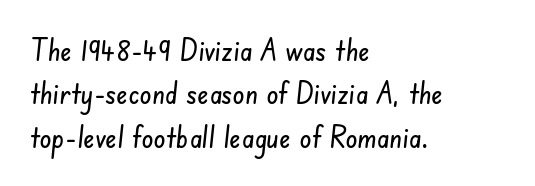
The image shows 30 px condensed sans-serif type; set left-aligned, normal line spacing (1.45x), normal letter spacing, not underlined; low stroke contrast and a small x-height.
